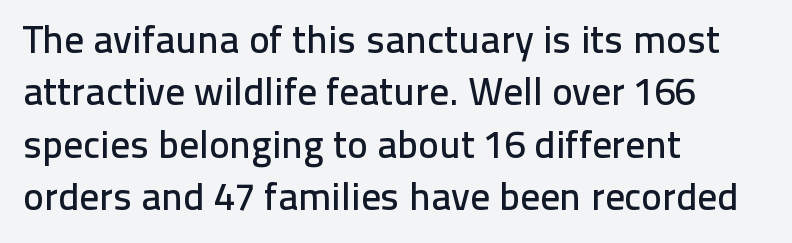
The letters stand upright; this is a roman face. Look at the tracking — it's just the regular setting, nothing added. Unmarked baselines from the first word to the last. The paragraph shown leans on its left margin.
